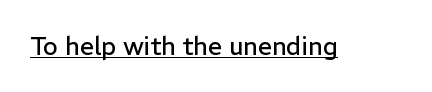
Q: Is the text bold? A: No.
Q: Is the text italic (slanted)? A: No, it is upright.
Q: Is the text underlined? A: Yes.
Q: Is the spacing between letters normal or unusually wide? A: Normal.
